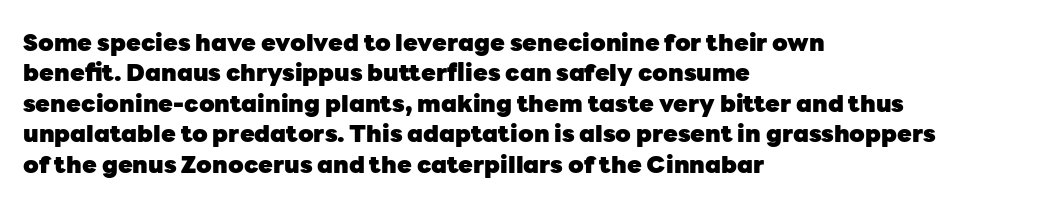
{"italic": "no", "bold": "yes", "underline": "no", "align": "left", "line_spacing": "normal", "line_spacing_ratio": 1.27, "letter_spacing": "normal", "letter_spacing_em": 0.0, "glyph_px": 24}
